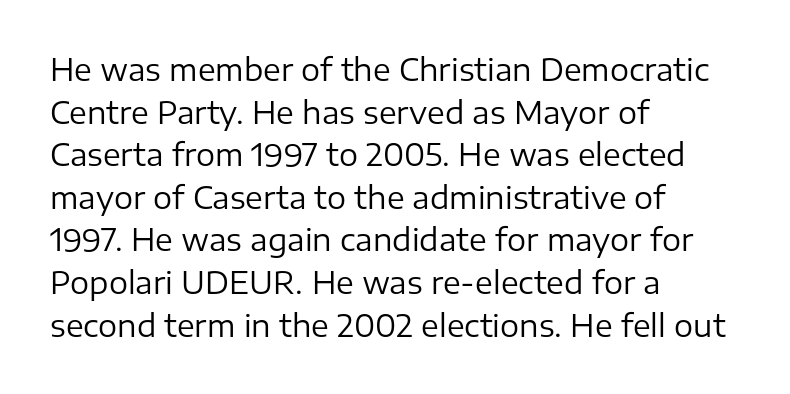
Q: Is the text bold? A: No.
Q: Is the text italic (slanted)? A: No, it is upright.
Q: Is the typeface a serif or a sans-serif typeface? A: Sans-serif.
Q: Is the text underlined? A: No.
Q: How is the paragraph aligned? A: Left-aligned.
Q: Is the spacing between letters normal or unusually wide? A: Normal.
Q: Is the spacing between lines tight, normal or loose? A: Normal.
Q: Width (condensed, normal, or wide)? A: Normal.
Q: Stroke contrast? A: Low.
Q: x-height? A: Medium.
Q: Monospaced? A: No.
